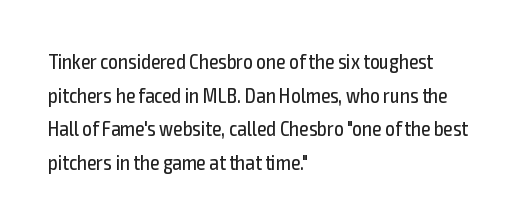
The image shows 21 px text type, upright; set left-aligned, normal line spacing (1.6x), normal letter spacing, not underlined.
